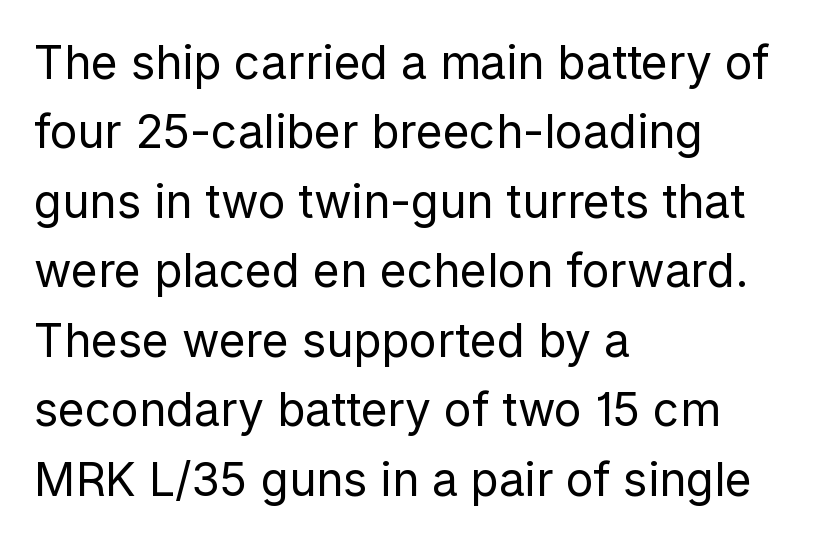
The image shows 46 px regular-weight sans-serif type, upright; set left-aligned, normal line spacing (1.51x), normal letter spacing, not underlined; low stroke contrast and a medium x-height.
